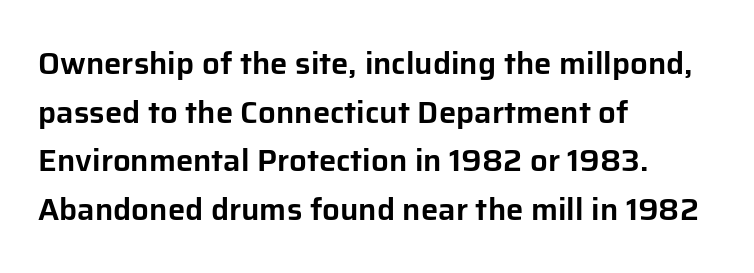
{"serif": "no", "italic": "no", "width": "normal", "stroke_contrast": "low", "x_height": "medium", "monospaced": "no", "underline": "no", "align": "left", "line_spacing": "normal", "line_spacing_ratio": 1.57, "letter_spacing": "normal", "letter_spacing_em": 0.0, "glyph_px": 31}
